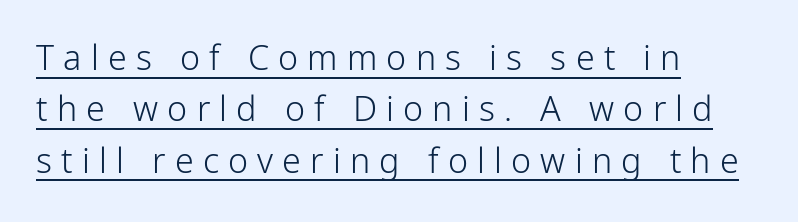
The image shows 34 px light, condensed sans-serif type, upright; set left-aligned, normal line spacing (1.51x), unusually wide letter spacing (+0.27 em), underlined; low stroke contrast and a medium x-height.
